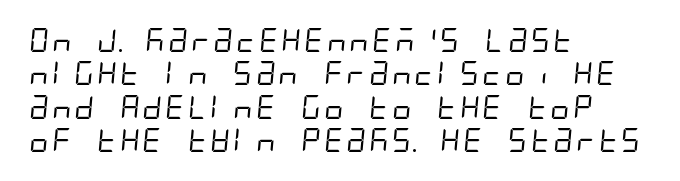
Vertical spacing — default. If you drew a ruler down the left edge, every line would touch it. Stems here are at most as thick as an everyday book face. Is the letter spacing exaggerated? No — it looks like the ordinary default.
